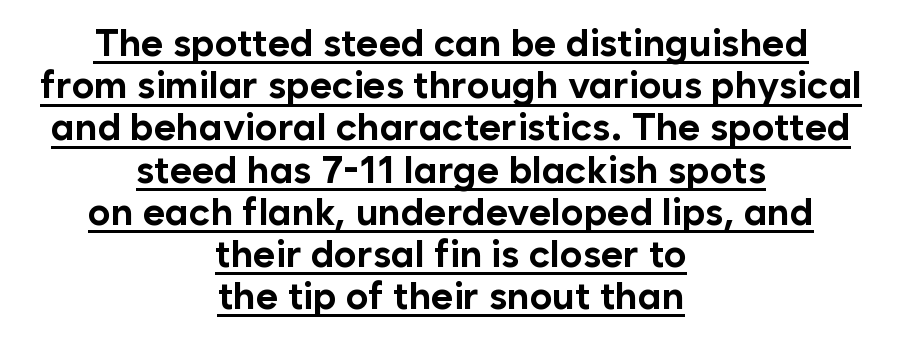
Observe the ordinary spacing: letters are neighbours, not strangers. Spacing verdict: proportional, widths tailored to each character. Compared with undecorated copy, this sample adds a rule below the words. The lines are packed closely together with very little leading. The axis of the letterforms is exactly vertical.
